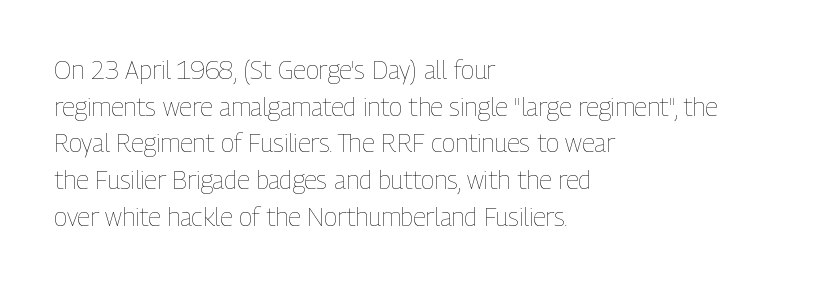
The image shows 25 px text type, upright; set left-aligned, normal line spacing (1.47x), normal letter spacing, not underlined.
